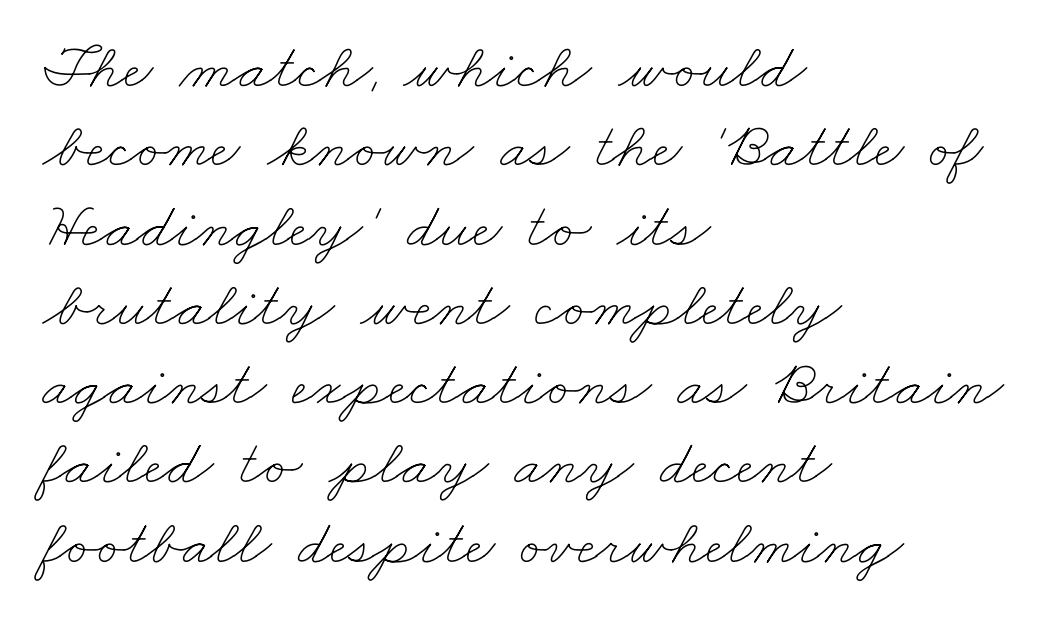
The image shows 65 px thin, wide type; set left-aligned, line spacing 1.22x, normal letter spacing, not underlined; low stroke contrast and a small x-height.
